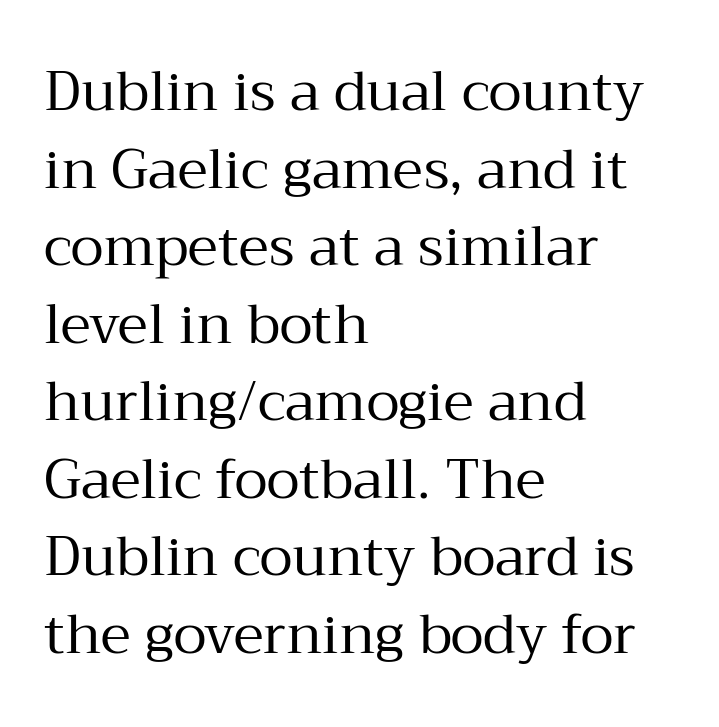
Q: Is the text bold? A: No.
Q: Is the text italic (slanted)? A: No, it is upright.
Q: Is the typeface a serif or a sans-serif typeface? A: Serif.
Q: Is the text underlined? A: No.
Q: How is the paragraph aligned? A: Left-aligned.
Q: Is the spacing between letters normal or unusually wide? A: Normal.
Q: Is the spacing between lines tight, normal or loose? A: Normal.
Q: Width (condensed, normal, or wide)? A: Normal.
Q: Stroke contrast? A: Medium.
Q: x-height? A: Medium.
Q: Monospaced? A: No.
